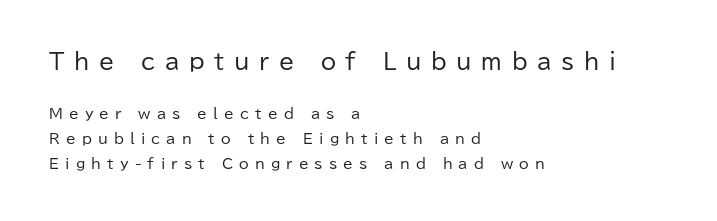
The image shows 22 px text type, upright; set left-aligned, line spacing 1.79x, unusually wide letter spacing (+0.44 em), not underlined; the first (top) block is 1.57x larger.
